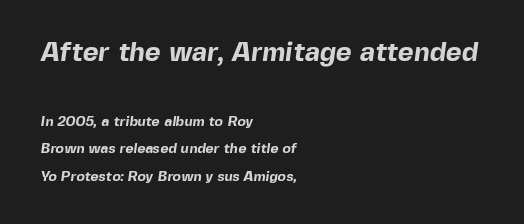
Q: Is the text bold? A: Yes.
Q: Is the text underlined? A: No.
Q: How is the paragraph aligned? A: Left-aligned.
Q: Is the spacing between letters normal or unusually wide? A: Normal.
Q: Is the spacing between lines tight, normal or loose? A: Loose.
Q: Which block of text is set in a larger size, the first (top) or the second (bottom)? A: The first (top) one.
